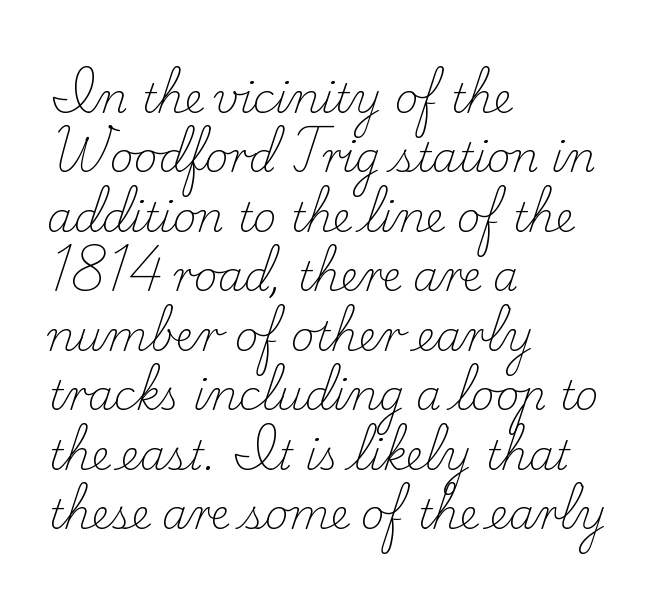
{"serif": "yes", "bold": "no", "weight": "light", "width": "normal", "stroke_contrast": "low", "x_height": "small", "monospaced": "no", "underline": "no", "align": "left", "line_spacing": "normal", "line_spacing_ratio": 1.45, "letter_spacing": "normal", "letter_spacing_em": 0.0, "glyph_px": 41}
